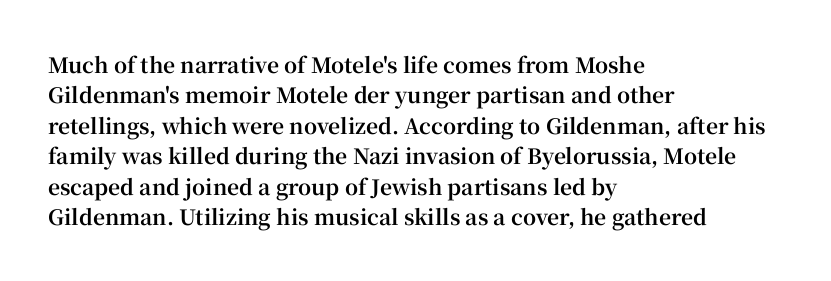
Q: Is the text bold? A: Yes.
Q: Is the text italic (slanted)? A: No, it is upright.
Q: Is the text underlined? A: No.
Q: How is the paragraph aligned? A: Left-aligned.
Q: Is the spacing between letters normal or unusually wide? A: Normal.
Q: Is the spacing between lines tight, normal or loose? A: Normal.
